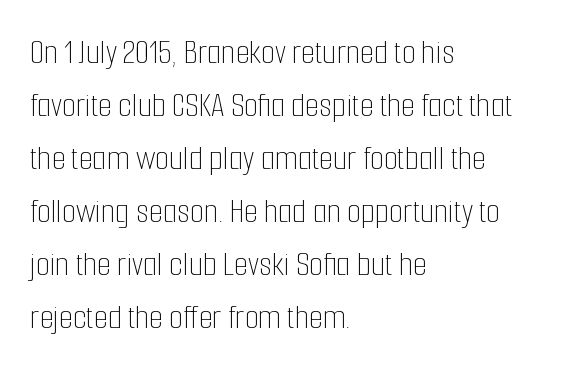
{"italic": "no", "bold": "no", "weight": "thin", "width": "condensed", "stroke_contrast": "low", "x_height": "medium", "monospaced": "no", "underline": "no", "align": "left", "line_spacing": "normal", "line_spacing_ratio": 1.47, "letter_spacing": "normal", "letter_spacing_em": 0.0, "glyph_px": 36}
